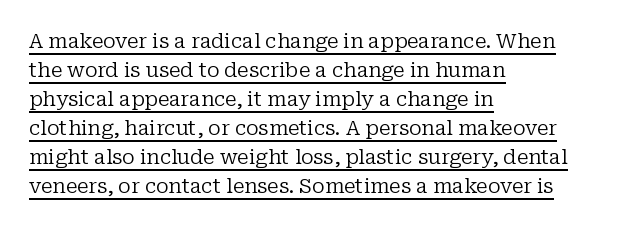
{"italic": "no", "bold": "no", "underline": "yes", "align": "left", "line_spacing": "normal", "line_spacing_ratio": 1.45, "letter_spacing": "normal", "letter_spacing_em": 0.0, "glyph_px": 20}
